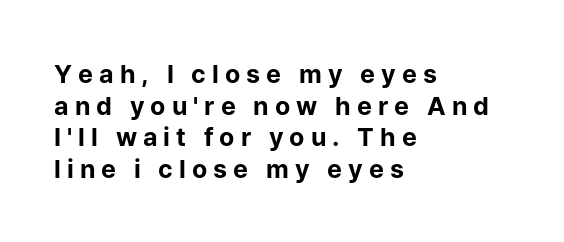
The image shows 25 px bold type, upright; set left-aligned, normal line spacing (1.27x), unusually wide letter spacing (+0.24 em), not underlined.
